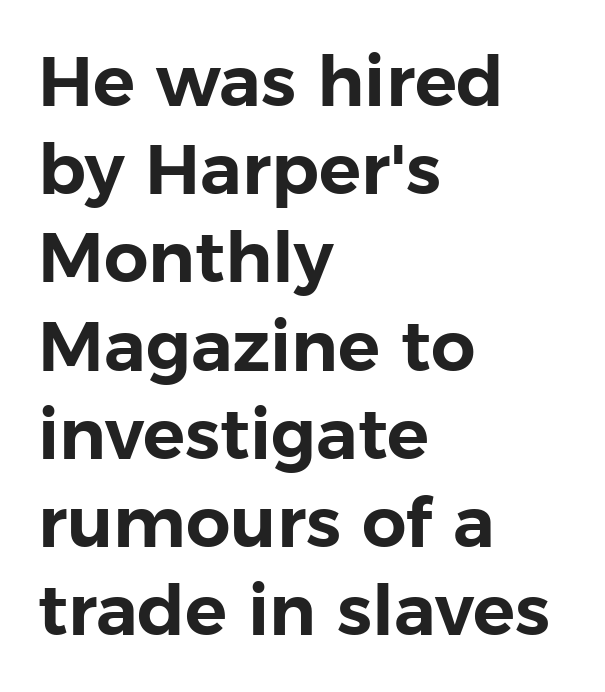
Q: Is the text italic (slanted)? A: No, it is upright.
Q: Is the typeface a serif or a sans-serif typeface? A: Sans-serif.
Q: Is the text underlined? A: No.
Q: How is the paragraph aligned? A: Left-aligned.
Q: Is the spacing between letters normal or unusually wide? A: Normal.
Q: Is the spacing between lines tight, normal or loose? A: Normal.
Q: Width (condensed, normal, or wide)? A: Normal.
Q: Stroke contrast? A: Low.
Q: x-height? A: Medium.
Q: Monospaced? A: No.
